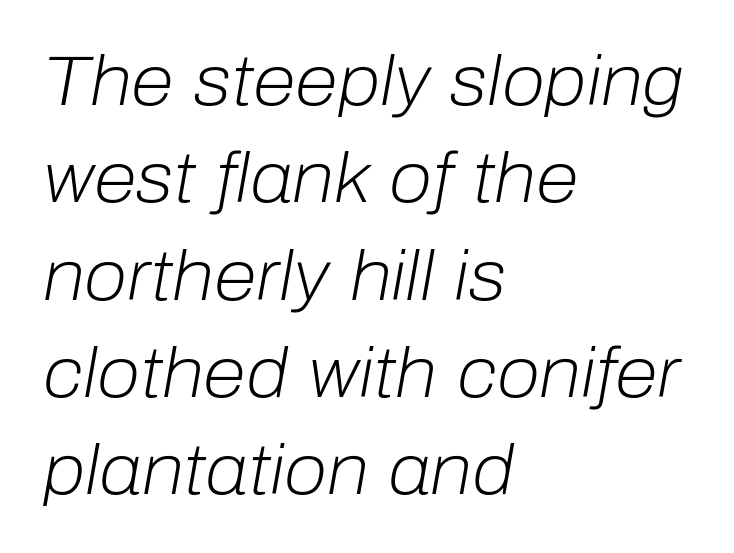
The image shows 70 px light type, italic (leaning right); set left-aligned, normal line spacing (1.39x), normal letter spacing, not underlined; low stroke contrast and a medium x-height.
